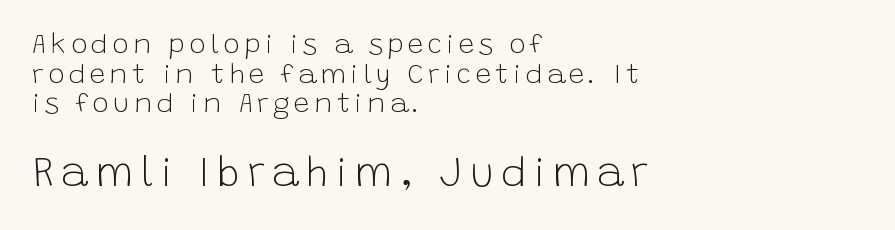
The image shows 42 px light sans-serif type, upright; set left-aligned, tight line spacing (1.06x), not underlined; the second (bottom) block is 1.5x larger; low stroke contrast and a large x-height.
